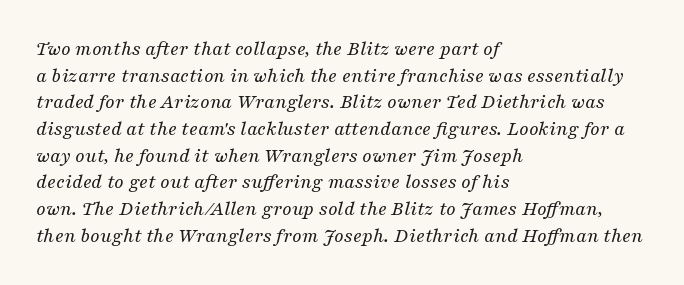
Q: Is the text bold? A: No.
Q: Is the text italic (slanted)? A: Yes, it leans right by about 16 degrees.
Q: Is the text underlined? A: No.
Q: How is the paragraph aligned? A: Left-aligned.
Q: Is the spacing between letters normal or unusually wide? A: Normal.
Q: Is the spacing between lines tight, normal or loose? A: Normal.
